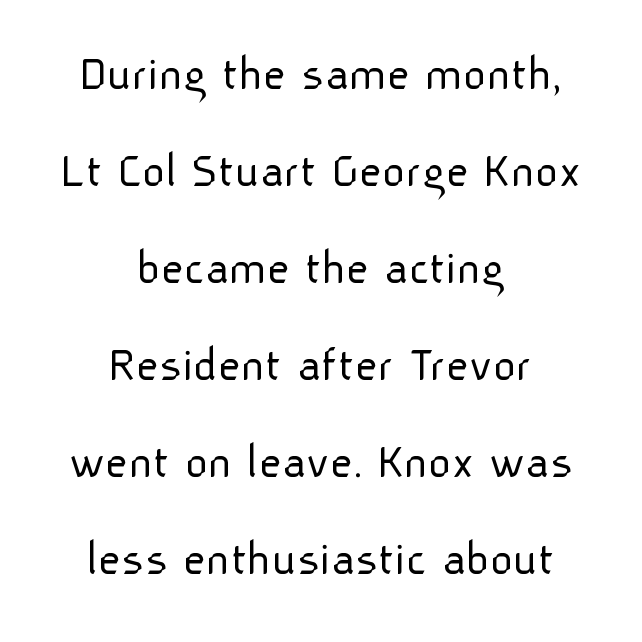
{"serif": "no", "italic": "no", "bold": "no", "weight": "light", "width": "normal", "stroke_contrast": "low", "x_height": "medium", "monospaced": "no", "underline": "no", "align": "center", "line_spacing": "loose", "line_spacing_ratio": 1.94, "letter_spacing": "normal", "letter_spacing_em": 0.0, "glyph_px": 50}
